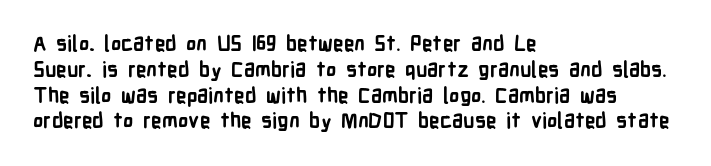
The image shows 21 px bold type, upright; set left-aligned, line spacing 1.23x, normal letter spacing, not underlined.
